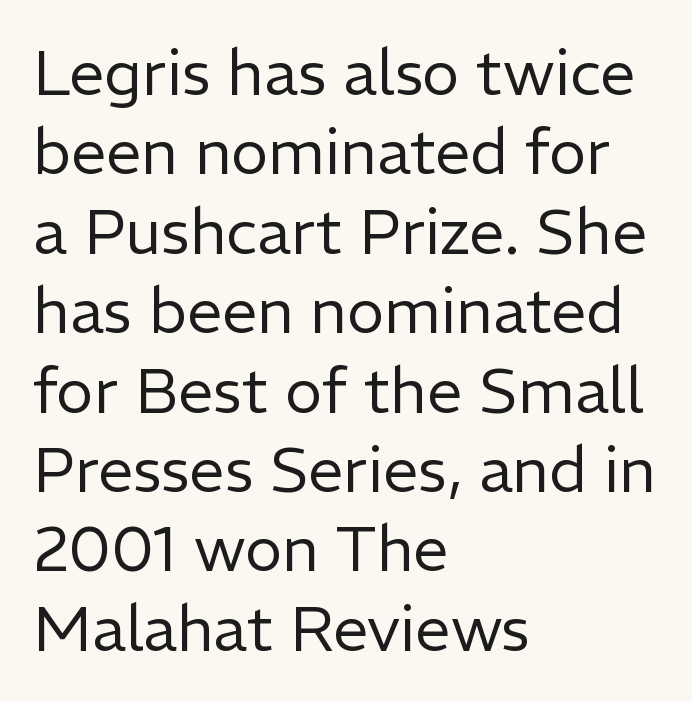
{"serif": "no", "italic": "no", "bold": "no", "weight": "regular", "width": "normal", "stroke_contrast": "low", "x_height": "medium", "monospaced": "no", "underline": "no", "align": "left", "line_spacing": "normal", "line_spacing_ratio": 1.26, "letter_spacing": "normal", "letter_spacing_em": 0.0, "glyph_px": 63}
